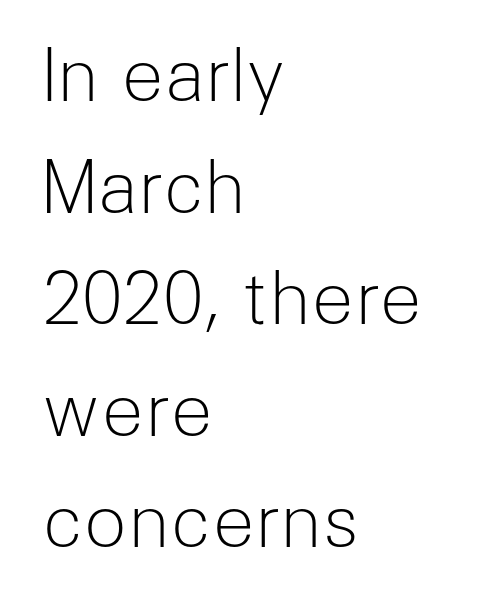
Is this a fixed-width face? No — the glyphs have proportional, varying widths. The font's upright variant was chosen for this text. The font family rendered here belongs to the sans-serif group. The paragraph shown leans on its left margin. Descenders hang freely into open space. No heavy texture on the line: the type isn't bold.
